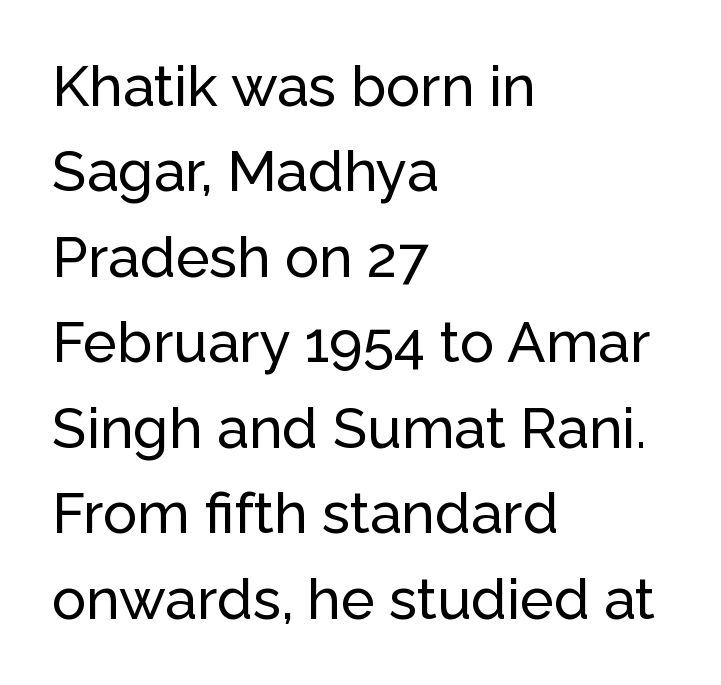
The image shows 57 px sans-serif type, upright; set left-aligned, normal line spacing (1.5x), normal letter spacing, not underlined; low stroke contrast and a medium x-height.
